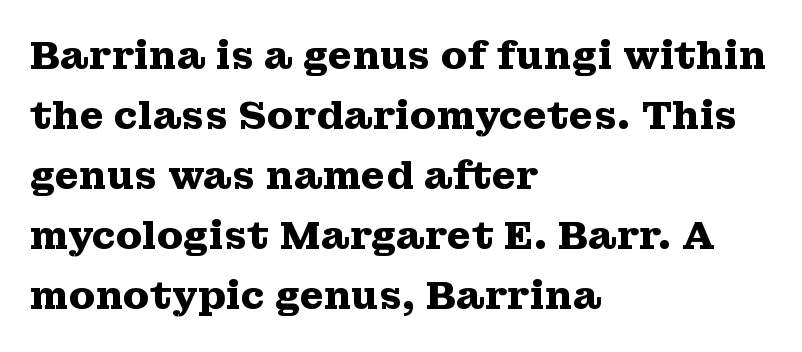
{"serif": "yes", "italic": "no", "bold": "yes", "weight": "heavy", "width": "wide", "stroke_contrast": "medium", "x_height": "medium", "monospaced": "no", "underline": "no", "align": "left", "line_spacing": "normal", "line_spacing_ratio": 1.54, "letter_spacing": "normal", "letter_spacing_em": 0.0, "glyph_px": 39}
